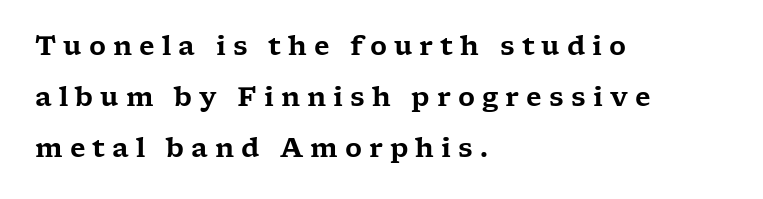
{"italic": "no", "underline": "no", "align": "left", "line_spacing": "loose", "line_spacing_ratio": 1.96, "letter_spacing": "wide", "letter_spacing_em": 0.27, "glyph_px": 26}
